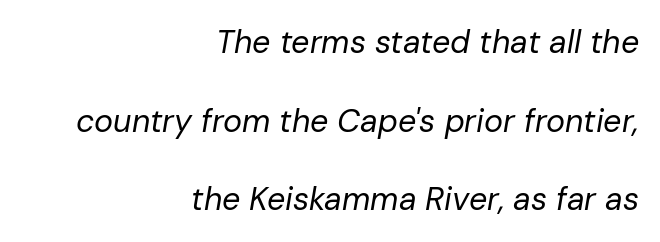
The image shows 32 px regular-weight type, italic (leaning right); set right-aligned, loose line spacing (2.46x), normal letter spacing, not underlined; low stroke contrast and a medium x-height.
